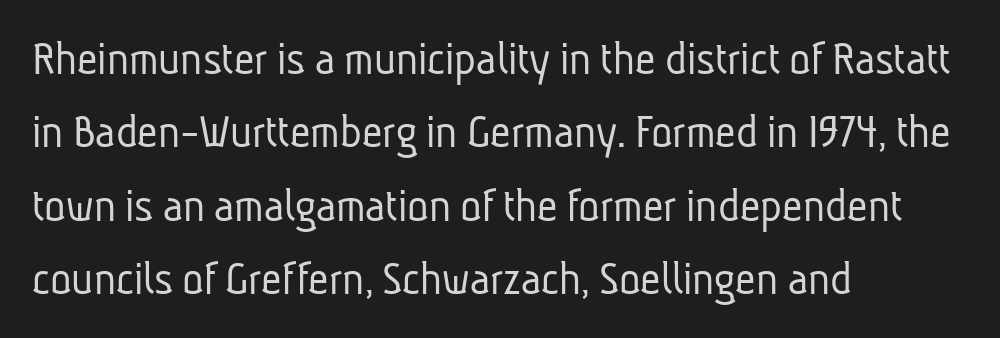
{"serif": "no", "bold": "no", "weight": "light", "width": "condensed", "stroke_contrast": "low", "x_height": "medium", "monospaced": "no", "underline": "no", "align": "left", "line_spacing": "normal", "line_spacing_ratio": 1.47, "letter_spacing": "normal", "letter_spacing_em": 0.0, "glyph_px": 50}
